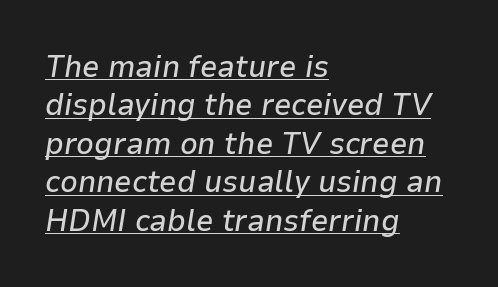
Q: Is the text italic (slanted)? A: Yes, it leans right by about 9 degrees.
Q: Is the text underlined? A: Yes.
Q: How is the paragraph aligned? A: Left-aligned.
Q: Is the spacing between letters normal or unusually wide? A: Normal.
Q: Width (condensed, normal, or wide)? A: Normal.
Q: Stroke contrast? A: Low.
Q: x-height? A: Medium.
Q: Monospaced? A: No.
